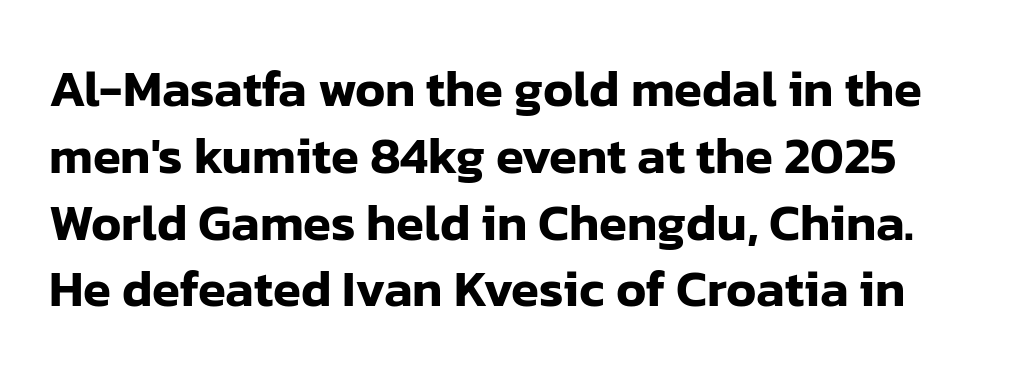
The image shows 51 px sans-serif type, upright; set normal line spacing (1.31x), normal letter spacing, not underlined; low stroke contrast and a medium x-height.
